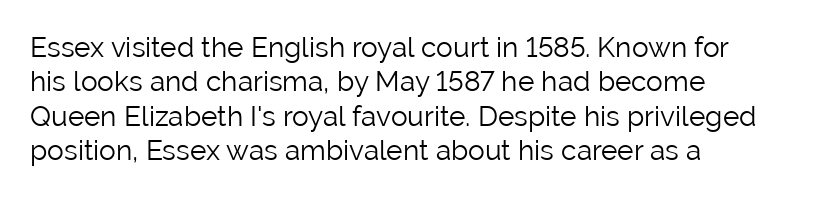
Q: Is the text bold? A: No.
Q: Is the text italic (slanted)? A: No, it is upright.
Q: Is the typeface a serif or a sans-serif typeface? A: Sans-serif.
Q: Is the text underlined? A: No.
Q: How is the paragraph aligned? A: Left-aligned.
Q: Is the spacing between letters normal or unusually wide? A: Normal.
Q: Width (condensed, normal, or wide)? A: Normal.
Q: Stroke contrast? A: Low.
Q: x-height? A: Medium.
Q: Monospaced? A: No.
